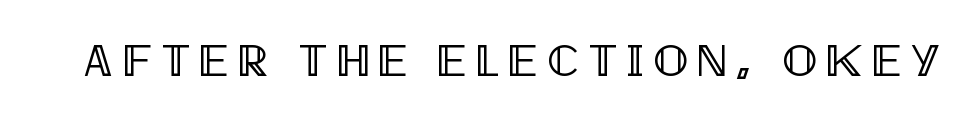
The image shows 46 px condensed type, upright; set unusually wide letter spacing (+0.2 em), not underlined; a large x-height.
